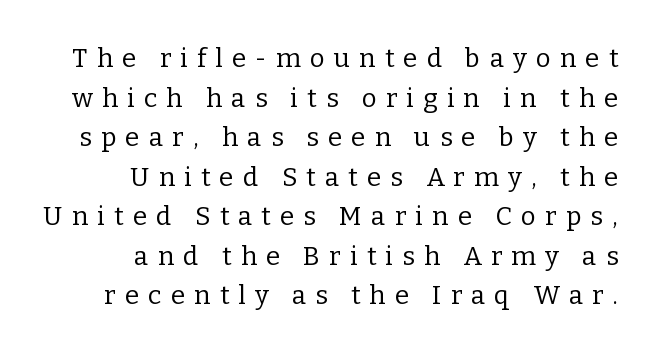
{"italic": "no", "bold": "no", "underline": "no", "align": "right", "line_spacing": "normal", "line_spacing_ratio": 1.52, "letter_spacing": "wide", "letter_spacing_em": 0.35, "glyph_px": 26}
